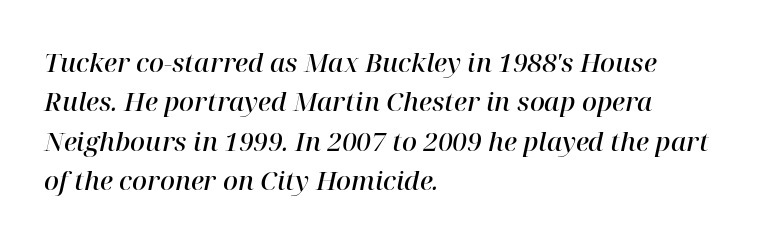
The image shows 26 px text type, italic (leaning right); set left-aligned, normal line spacing (1.51x), normal letter spacing, not underlined.
